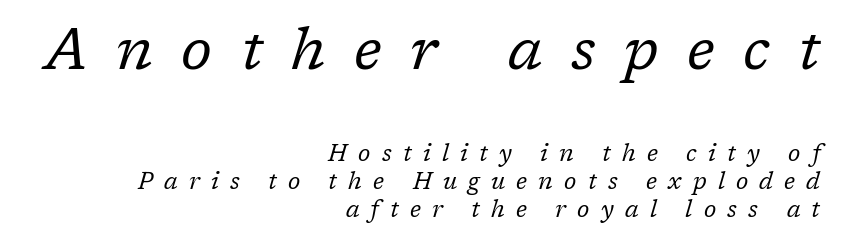
The words here are not underlined. Designer's note — italics engaged. Look at the bottom of the vertical strokes: they flare into serifs here. Compared with a typical body face, this is equally light or lighter still.
